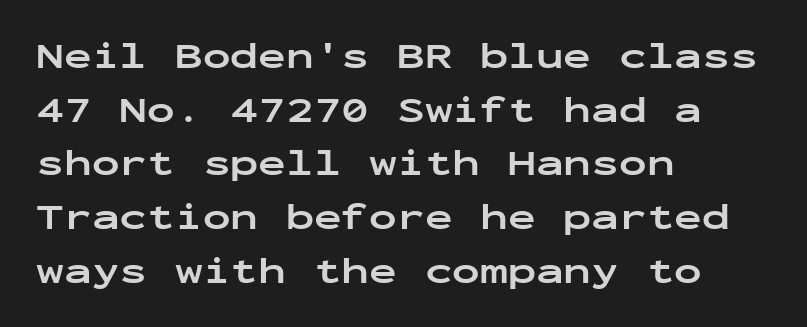
{"serif": "no", "italic": "no", "bold": "yes", "weight": "bold", "width": "wide", "stroke_contrast": "low", "x_height": "medium", "monospaced": "yes", "underline": "no", "align": "left", "line_spacing": "normal", "line_spacing_ratio": 1.45, "letter_spacing": "normal", "letter_spacing_em": 0.0, "glyph_px": 37}
